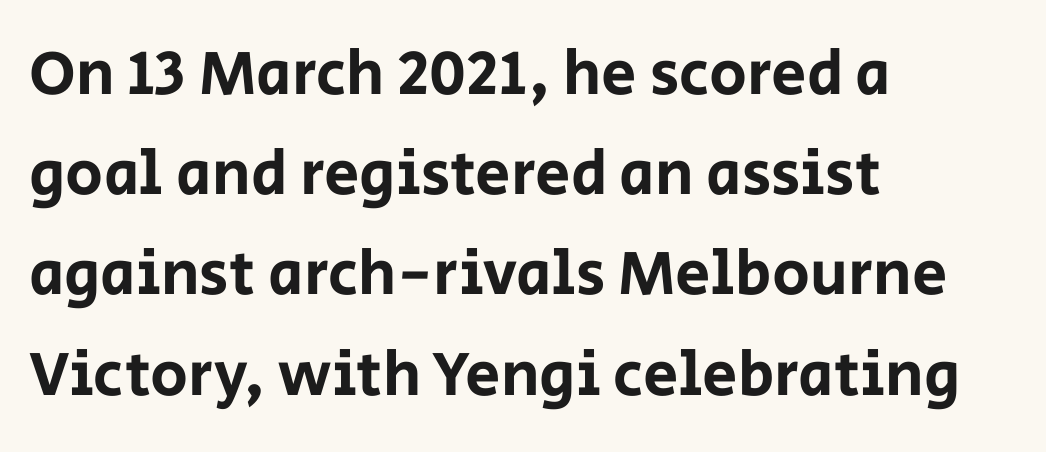
{"serif": "no", "italic": "no", "width": "normal", "stroke_contrast": "low", "x_height": "large", "monospaced": "no", "underline": "no", "align": "left", "line_spacing": "normal", "line_spacing_ratio": 1.59, "letter_spacing": "normal", "letter_spacing_em": 0.0, "glyph_px": 63}
